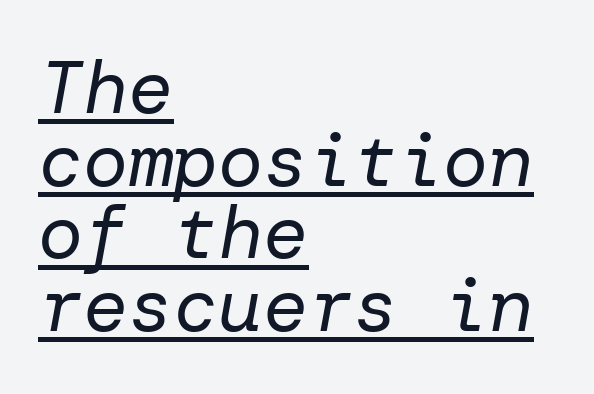
{"italic": "yes", "lean": "right", "slant_degrees": 10, "bold": "no", "weight": "regular", "width": "normal", "stroke_contrast": "low", "x_height": "medium", "underline": "yes", "align": "left", "line_spacing": "tight", "line_spacing_ratio": 0.97, "letter_spacing": "normal", "letter_spacing_em": 0.0, "glyph_px": 75}
